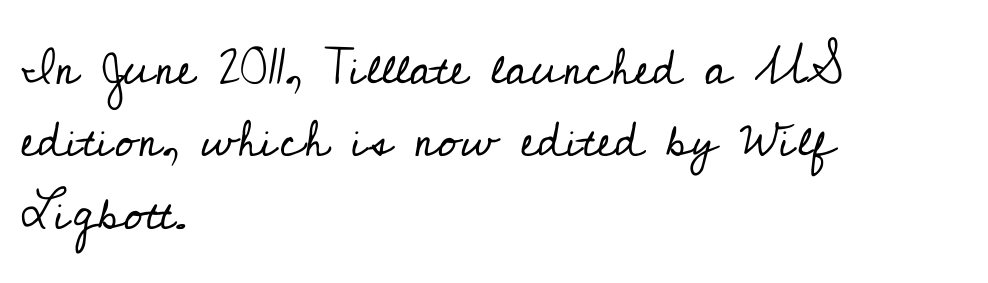
Q: Is the text bold? A: No.
Q: Is the text italic (slanted)? A: Yes.
Q: Is the typeface a serif or a sans-serif typeface? A: Serif.
Q: Is the text underlined? A: No.
Q: How is the paragraph aligned? A: Left-aligned.
Q: Is the spacing between letters normal or unusually wide? A: Normal.
Q: Is the spacing between lines tight, normal or loose? A: Normal.
Q: Width (condensed, normal, or wide)? A: Normal.
Q: Stroke contrast? A: Low.
Q: x-height? A: Small.
Q: Monospaced? A: No.
